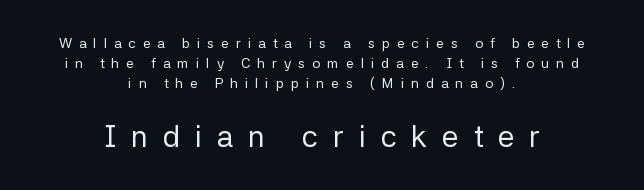
The image shows 30 px regular-weight sans-serif type, upright; set centered, normal line spacing (1.43x), unusually wide letter spacing (+0.49 em), not underlined; the second (bottom) block is 2.14x larger; low stroke contrast and a medium x-height.
